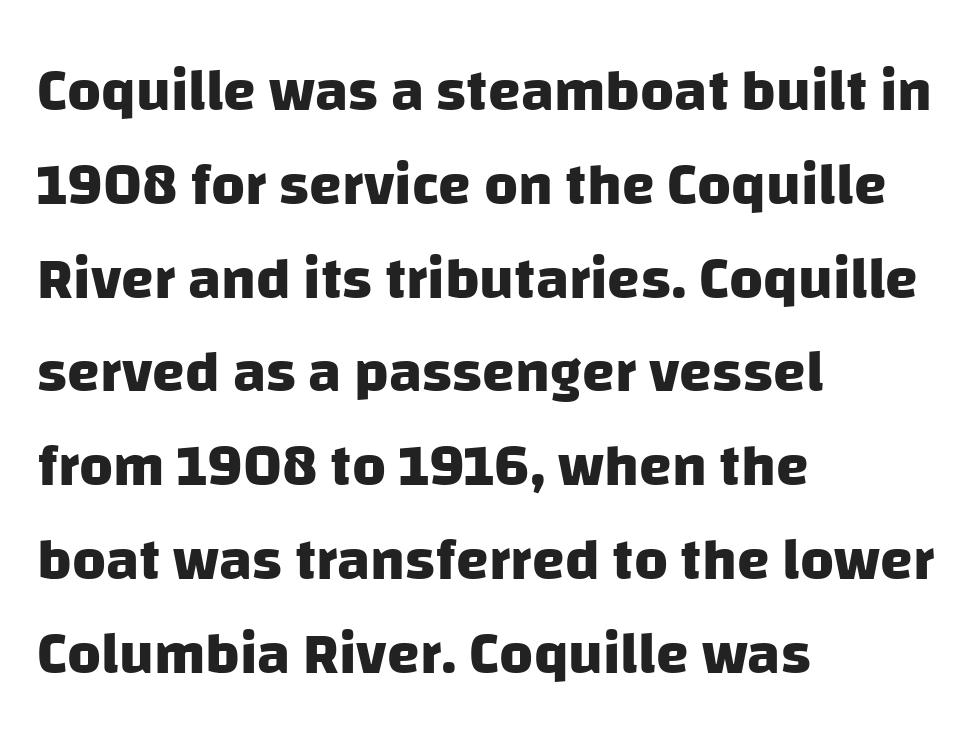
What weight is shown? A full bold with thick strokes. These lines keep a tight, regular rhythm from letter to letter. The area under the type is left untouched. This sample keeps an unexceptional amount of space between lines.
